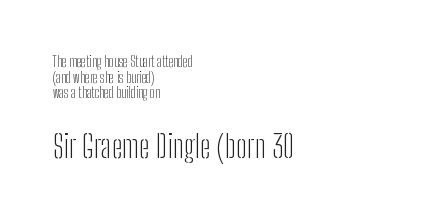
The font is comparable to plain body text, perhaps lighter. Descender tails drop into unmarked territory. Is the letter spacing exaggerated? No — it looks like the ordinary default. The emphasis by scale lands on block number two, below. A typesetter would call this proportional, since set widths differ per character.
